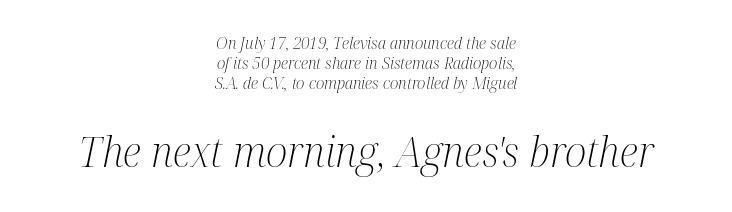
The image shows 41 px light, condensed serif type, italic (leaning right); set centered, line spacing 1.24x, normal letter spacing, not underlined; the second (bottom) block is 2.56x larger; medium stroke contrast and a medium x-height.
